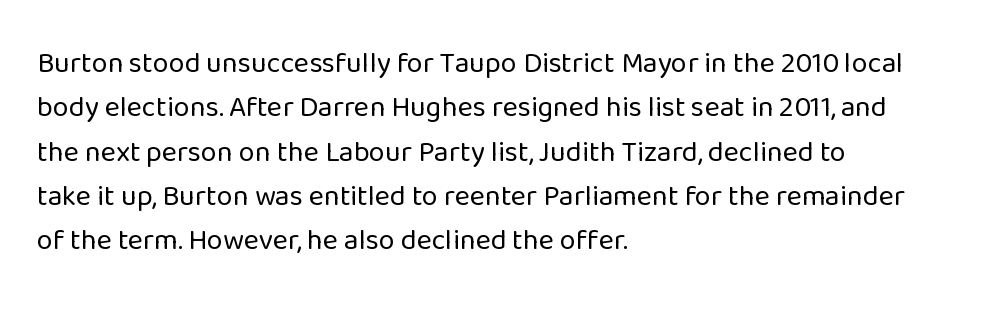
Horizontal alignment here is leftward, the default for most running prose. The font's upright variant was chosen for this text. Quick note: underline off. How are the letters spaced? Ordinarily, with no added tracking. Character widths vary here, with narrow letters taking less room than wide ones.
